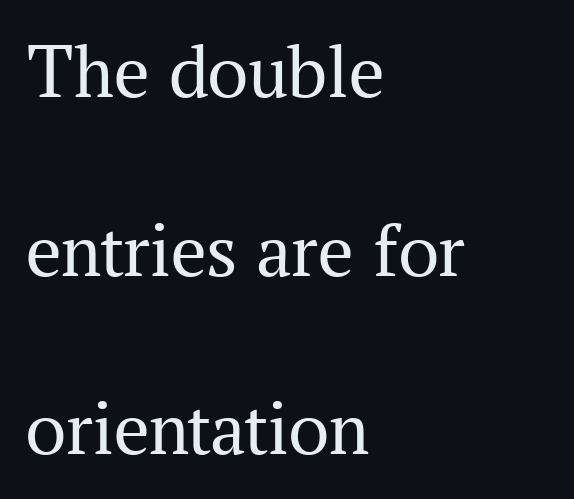
The face used here is seriffed, in the tradition of book romans. Does the lettering tilt? It doesn't — this is upright. Notice the wide empty band between every row — that's loose leading. The words here are not underlined. The letters advance in unequal steps, a hallmark of proportional type.
